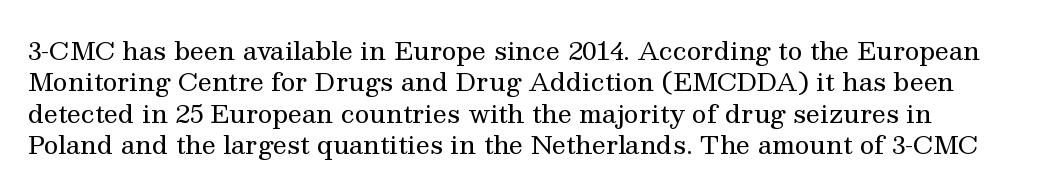
Stems and bowls with no extra thickness — not bold. This sample uses plain, unmodified letter spacing. The string is rendered with underlining switched off. Ordinary non-slanted type is in use.
